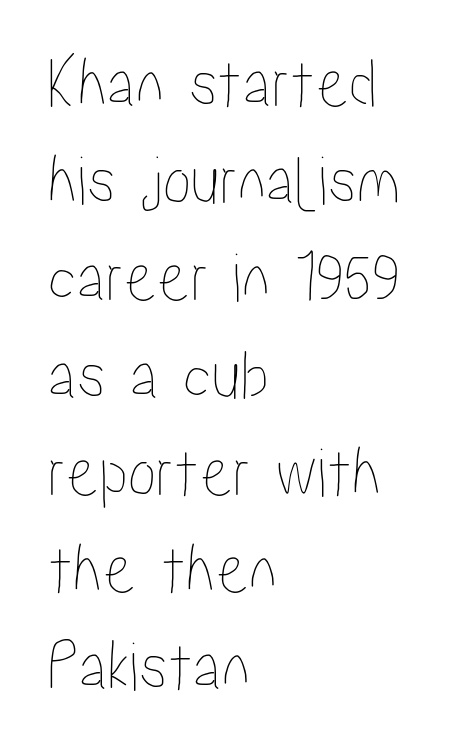
Looks like regular typesetting: each glyph gets only the width it needs. Has an underline been added? It has not. Is the block centered? No — it sits flush against the left margin. Notice how descenders clear the ascenders below comfortably — that's standard leading. The gaps between neighbouring characters are ordinary and unremarkable.
